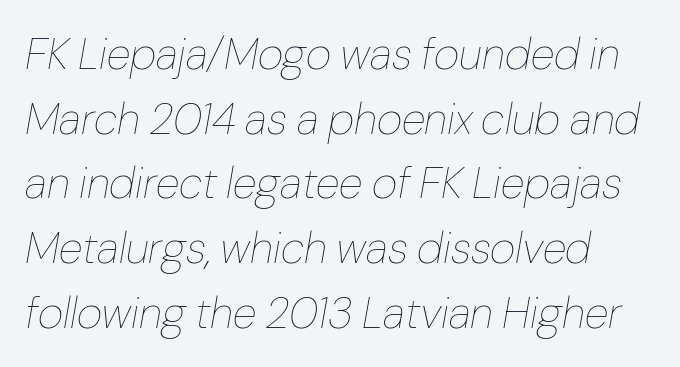
Posture: slanted. The passage shown is typed in a proportional face where columns would drift. These lines sit exactly where default settings would place them. In terms of letterspacing, this is plain default setting.
